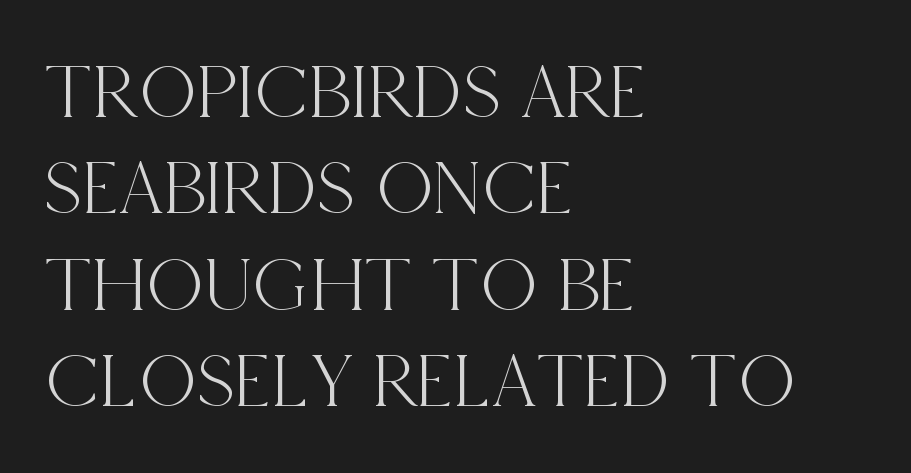
The image shows 79 px condensed serif type, upright; set left-aligned, line spacing 1.22x, normal letter spacing, not underlined; a large x-height.
